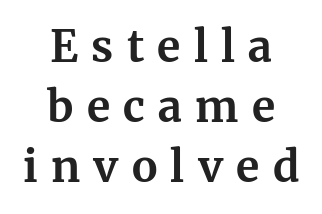
Q: Is the text bold? A: Yes.
Q: Is the text italic (slanted)? A: No, it is upright.
Q: Is the typeface a serif or a sans-serif typeface? A: Serif.
Q: Is the text underlined? A: No.
Q: How is the paragraph aligned? A: Centered.
Q: Is the spacing between letters normal or unusually wide? A: Unusually wide.
Q: Is the spacing between lines tight, normal or loose? A: Normal.
Q: Width (condensed, normal, or wide)? A: Normal.
Q: Stroke contrast? A: Medium.
Q: x-height? A: Medium.
Q: Monospaced? A: No.
